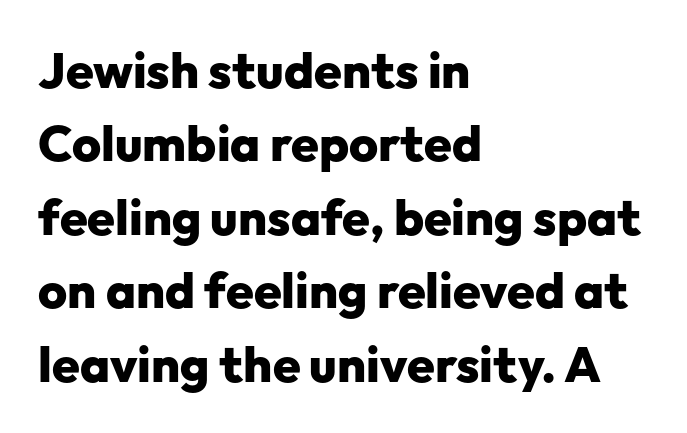
Default kerning and tracking; the words read as compact shapes. Every row of glyphs begins at an identical x-position on the left. Nothing sits at the stroke ends, so this counts as sans-serif. Plain, unruled lines of type.
